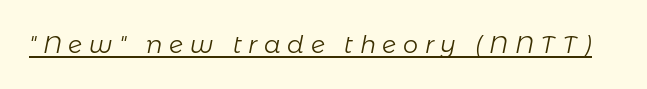
{"italic": "yes", "lean": "right", "slant_degrees": 11, "bold": "no", "underline": "yes", "letter_spacing": "wide", "letter_spacing_em": 0.28, "glyph_px": 24}
